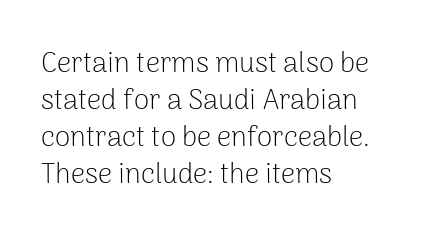
Descenders are the only things crossing below the line. The setting favours the left margin, as ordinary paragraphs usually do. The strokes are not fattened; the text isn't bold. Inter-character spacing is left at the font's built-in metrics.
